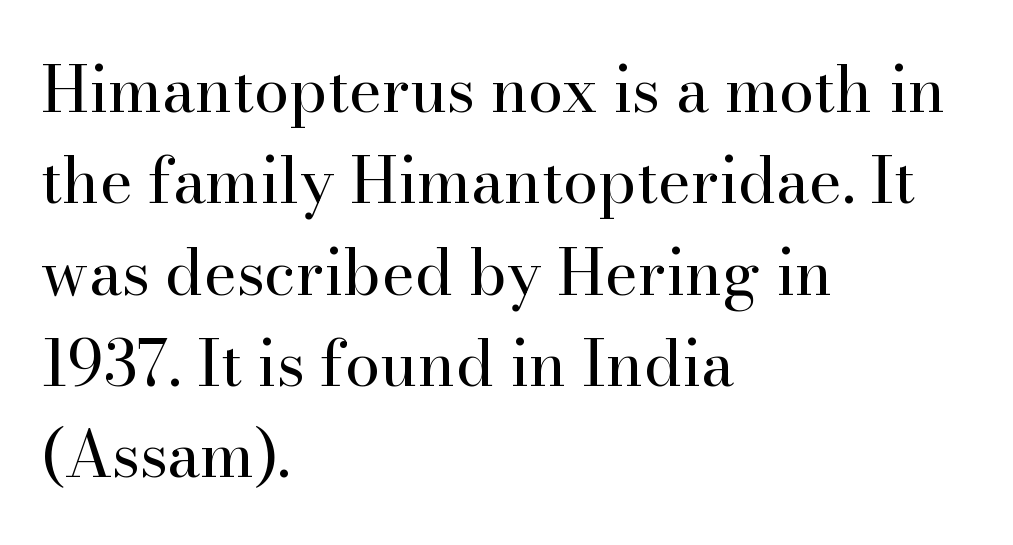
Weight: regular or lighter. Little horizontal feet cap the strokes, marking this as serif type. It's the straight-up-and-down kind of type. Think of a printed novel: that variable character pitch is what you see here. There is no visible air inserted between adjacent glyphs. The vertical gap from one line to the next is medium.
